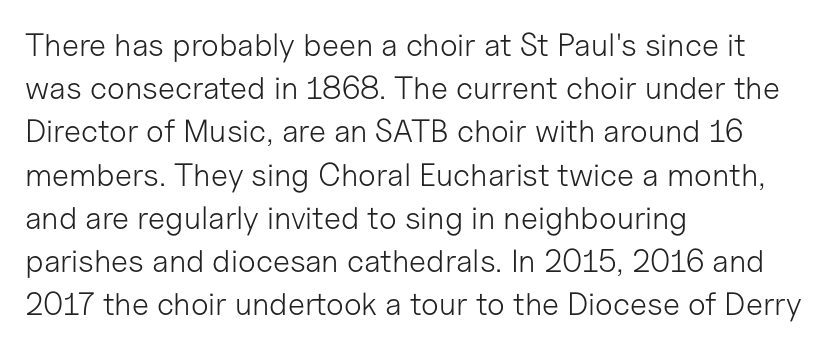
The image shows 32 px light sans-serif type, upright; set left-aligned, normal line spacing (1.35x), normal letter spacing, not underlined; low stroke contrast and a medium x-height.
